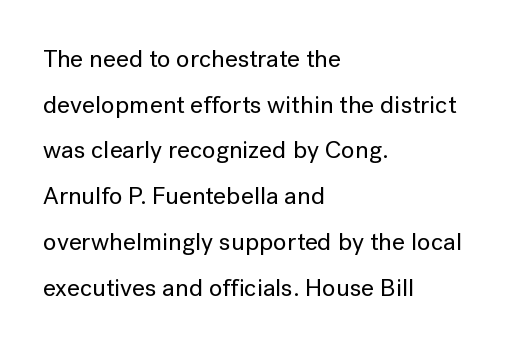
The image shows 25 px text type, upright; set left-aligned, line spacing 1.83x, normal letter spacing, not underlined.
